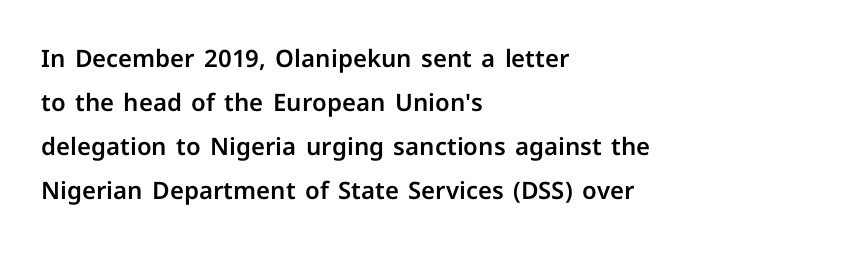
The image shows 24 px text type, upright; set left-aligned, line spacing 1.83x, normal letter spacing, not underlined.
